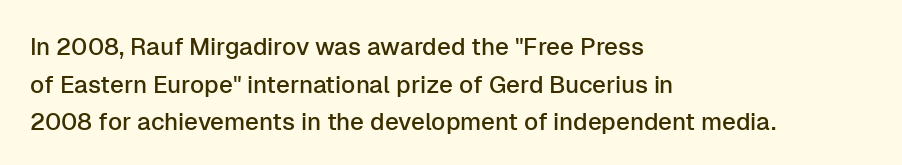
The image shows 24 px text type, upright; set left-aligned, normal line spacing (1.57x), normal letter spacing, not underlined.
